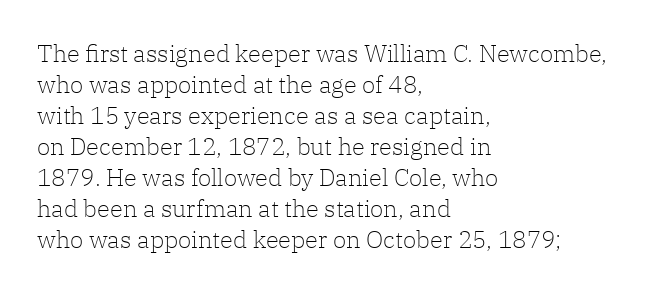
Q: Is the text bold? A: No.
Q: Is the text italic (slanted)? A: No, it is upright.
Q: Is the text underlined? A: No.
Q: How is the paragraph aligned? A: Left-aligned.
Q: Is the spacing between letters normal or unusually wide? A: Normal.
Q: Is the spacing between lines tight, normal or loose? A: Normal.
